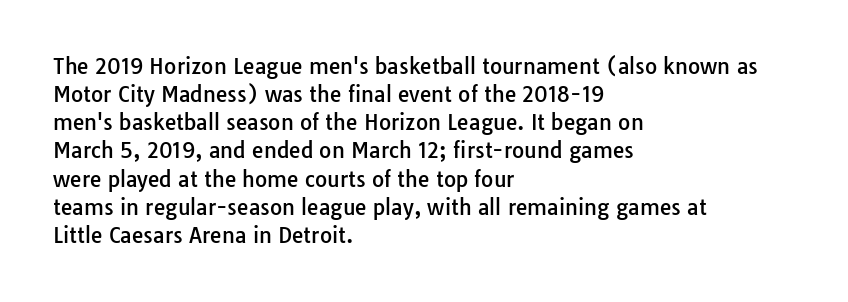
{"italic": "no", "underline": "no", "align": "left", "line_spacing": "normal", "line_spacing_ratio": 1.34, "letter_spacing": "normal", "letter_spacing_em": 0.0, "glyph_px": 21}
